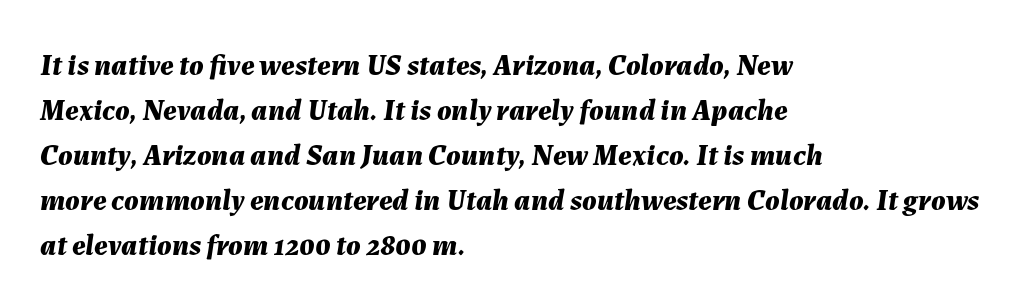
Q: Is the text bold? A: Yes.
Q: Is the text italic (slanted)? A: Yes, it leans right by about 7 degrees.
Q: Is the text underlined? A: No.
Q: How is the paragraph aligned? A: Left-aligned.
Q: Is the spacing between letters normal or unusually wide? A: Normal.
Q: Is the spacing between lines tight, normal or loose? A: Normal.
Q: Width (condensed, normal, or wide)? A: Normal.
Q: Stroke contrast? A: Medium.
Q: x-height? A: Medium.
Q: Monospaced? A: No.
